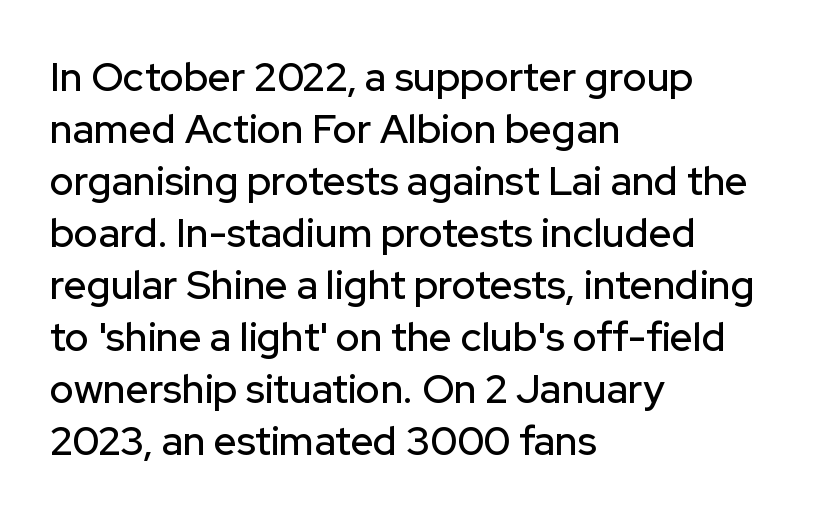
{"serif": "no", "italic": "no", "width": "normal", "stroke_contrast": "low", "x_height": "medium", "monospaced": "no", "underline": "no", "align": "left", "line_spacing": "normal", "line_spacing_ratio": 1.3, "letter_spacing": "normal", "letter_spacing_em": 0.0, "glyph_px": 40}
